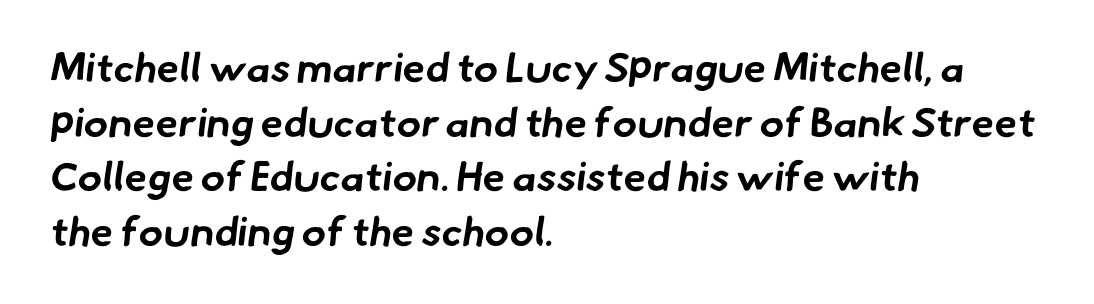
In terms of letterspacing, this is plain default setting. Compared with an ordinary text face, these strokes are far heavier — a full bold. A clean baseline with only descenders dipping below it. The text was rendered using a sans face with plain stroke endings. These lines are rendered in a variable-pitch font. Caption: multi-line text, flush left, ragged right.
